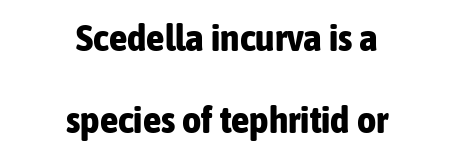
Look at the bottom of the vertical strokes: they stop flat, with no serifs. Visually the block forms a symmetrical silhouette, jagged on both flanks. Lines of text with bare space underneath. Tracking here is standard; glyphs follow each other at the usual distance. This is heavy type, rendered in bold. These lines stand farther apart than default settings would place them.
